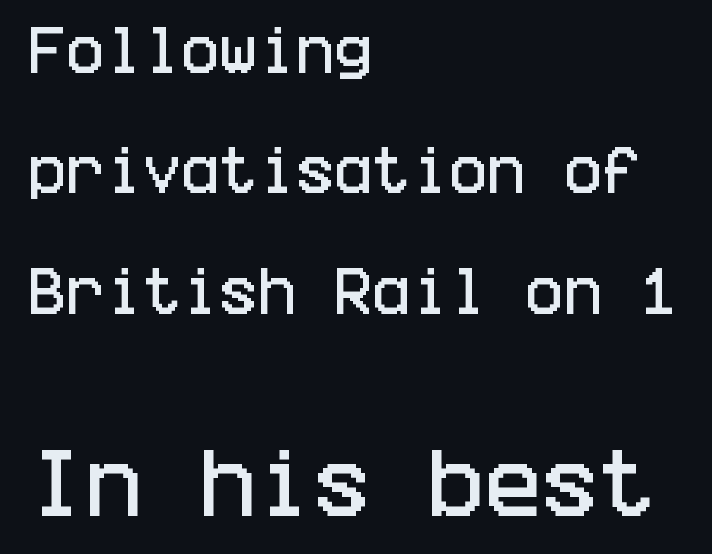
{"serif": "no", "italic": "no", "width": "condensed", "stroke_contrast": "low", "x_height": "large", "underline": "no", "align": "left", "line_spacing": "loose", "line_spacing_ratio": 2.36, "letter_spacing": "normal", "letter_spacing_em": 0.0, "larger_block": "second", "size_ratio": 1.49, "glyph_px": 76}
